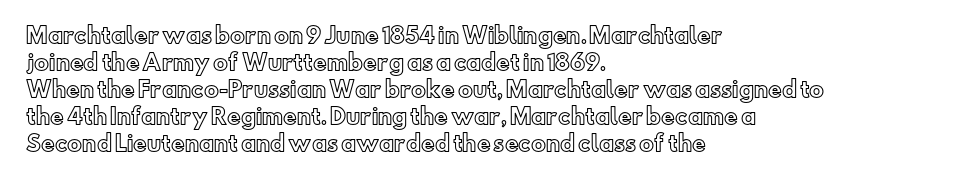
{"italic": "no", "underline": "no", "align": "left", "line_spacing": "normal", "line_spacing_ratio": 1.28, "letter_spacing": "normal", "letter_spacing_em": 0.0, "glyph_px": 21}
